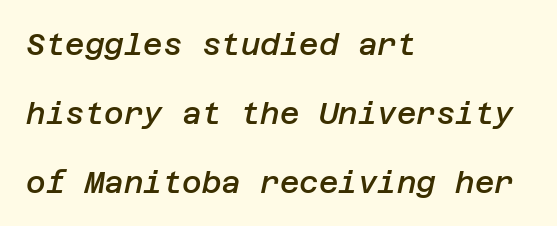
Q: Is the text bold? A: Semi-bold.
Q: Is the text italic (slanted)? A: Yes, it leans right by about 12 degrees.
Q: Is the text underlined? A: No.
Q: How is the paragraph aligned? A: Left-aligned.
Q: Is the spacing between letters normal or unusually wide? A: Normal.
Q: Is the spacing between lines tight, normal or loose? A: Loose.
Q: Width (condensed, normal, or wide)? A: Normal.
Q: Stroke contrast? A: Low.
Q: x-height? A: Large.
